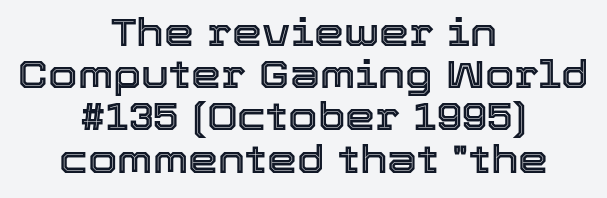
The image shows 38 px text type, upright; set centered, tight line spacing (1.11x), normal letter spacing, not underlined; a medium x-height.
